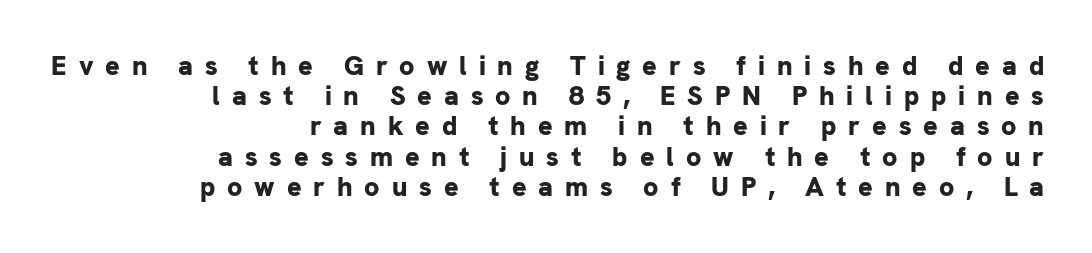
This is roman type, the default non-slanted kind. You could barely slide anything between these rows. The tracking reads as deliberately expanded to a designer's eye. Any mark beneath the type? The region is blank.
